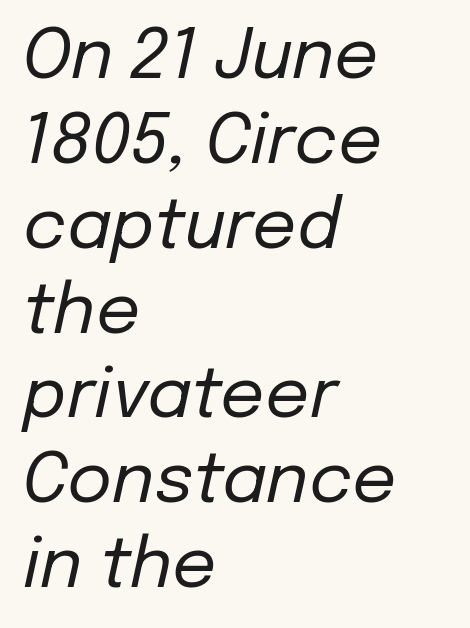
Honestly, there is no underline to notice here at all. Emphasis-style slanted type is in use. The face used here is proportionally spaced, like ordinary book or web type. The setting favours the left margin, as ordinary paragraphs usually do.
